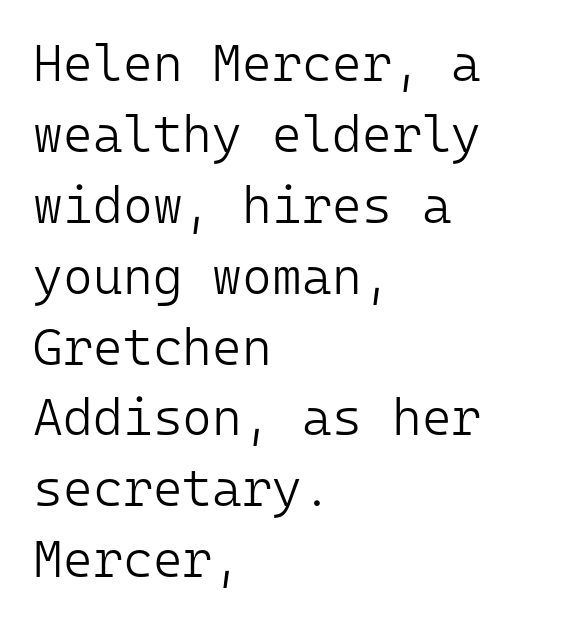
The image shows 51 px light sans-serif type, upright, monospaced; set left-aligned, normal line spacing (1.39x), normal letter spacing, not underlined; low stroke contrast and a medium x-height.
